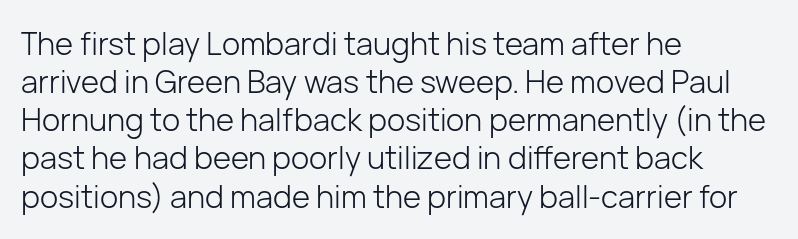
The strokes are not fattened; the text isn't bold. Inter-character spacing is left at the font's built-in metrics. The axis of the letterforms is exactly vertical. The passage shown is typeset with a sans-serif family.
